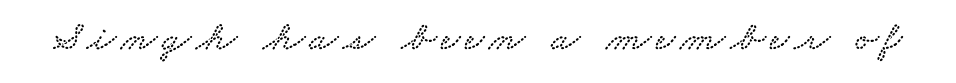
The image shows 42 px wide serif type; set not underlined; low stroke contrast and a small x-height.
